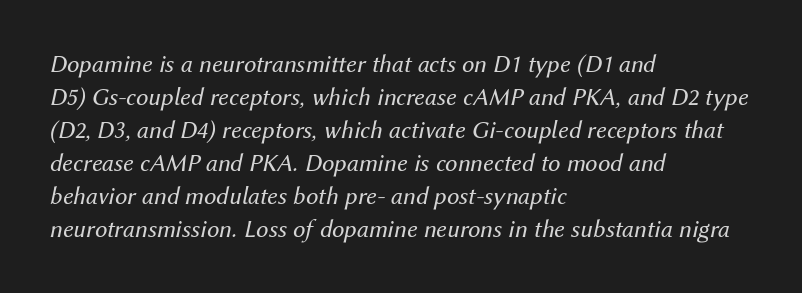
Q: Is the text bold? A: No.
Q: Is the text italic (slanted)? A: Yes, it leans right by about 12 degrees.
Q: Is the text underlined? A: No.
Q: How is the paragraph aligned? A: Left-aligned.
Q: Is the spacing between letters normal or unusually wide? A: Normal.
Q: Is the spacing between lines tight, normal or loose? A: Normal.
